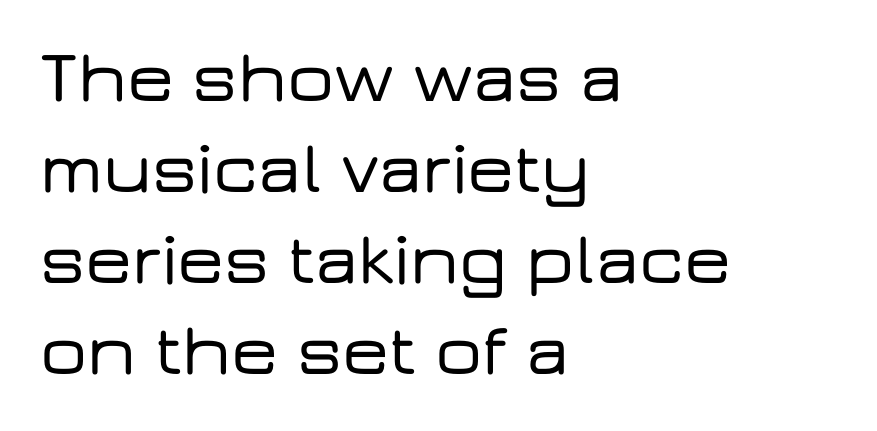
Anything drawn beneath the words? Only blank space. The type family on display is of the sans-serif kind. Posture: upright roman. This rendering uses left alignment, leaving the right contour irregular. What stands out about the letter spacing? Nothing — it is the standard amount.
